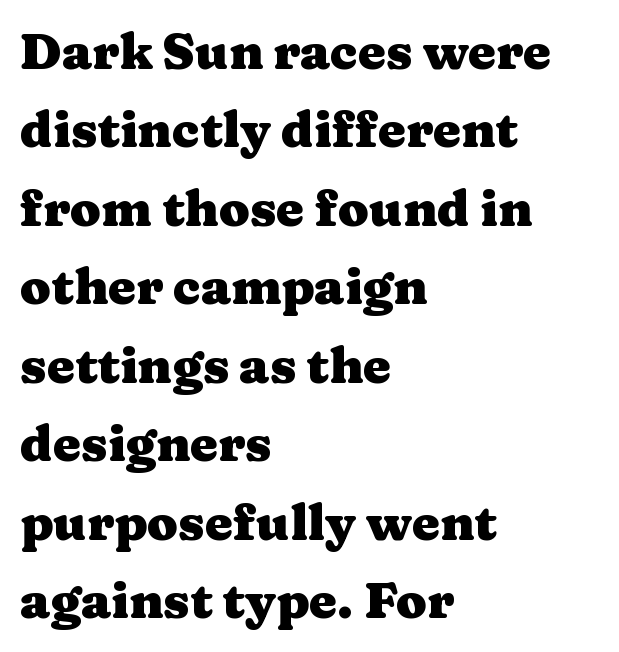
The space beneath each line is pristine and unruled. Classification — serif. Varying glyph widths throughout — classic text-font behaviour. Caption: multi-line text, flush left, ragged right.
